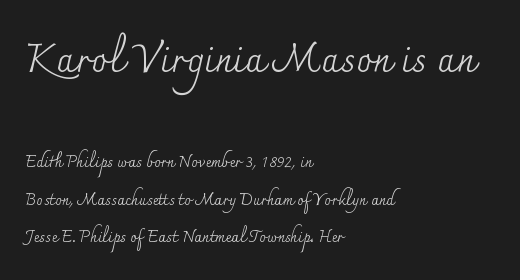
{"serif": "yes", "bold": "no", "weight": "regular", "width": "normal", "stroke_contrast": "medium", "x_height": "small", "monospaced": "no", "underline": "no", "align": "left", "line_spacing": "loose", "line_spacing_ratio": 2.34, "letter_spacing": "normal", "letter_spacing_em": 0.0, "larger_block": "first", "size_ratio": 2.44, "glyph_px": 39}
